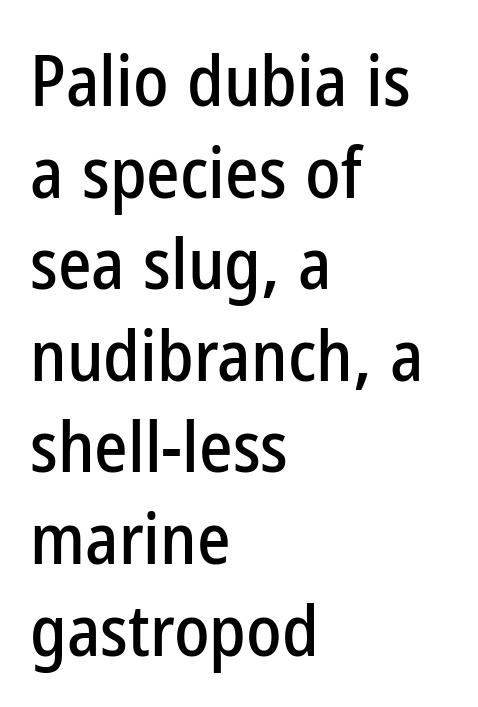
{"serif": "no", "italic": "no", "width": "condensed", "stroke_contrast": "low", "x_height": "medium", "monospaced": "no", "underline": "no", "align": "left", "line_spacing": "normal", "line_spacing_ratio": 1.29, "letter_spacing": "normal", "letter_spacing_em": 0.0, "glyph_px": 71}
